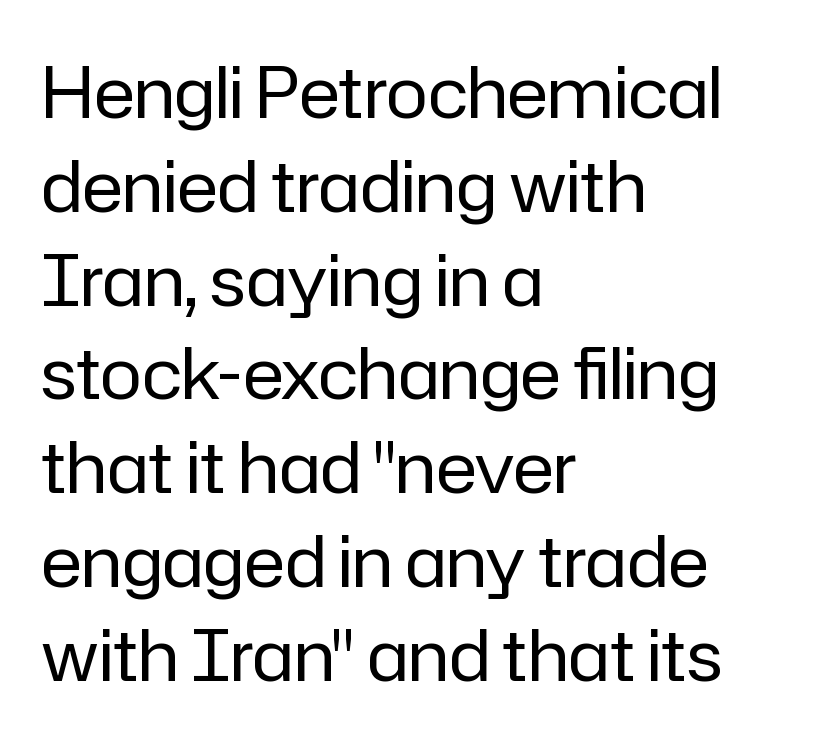
The image shows 70 px regular-weight sans-serif type, upright; set left-aligned, normal line spacing (1.34x), normal letter spacing, not underlined; low stroke contrast and a medium x-height.
